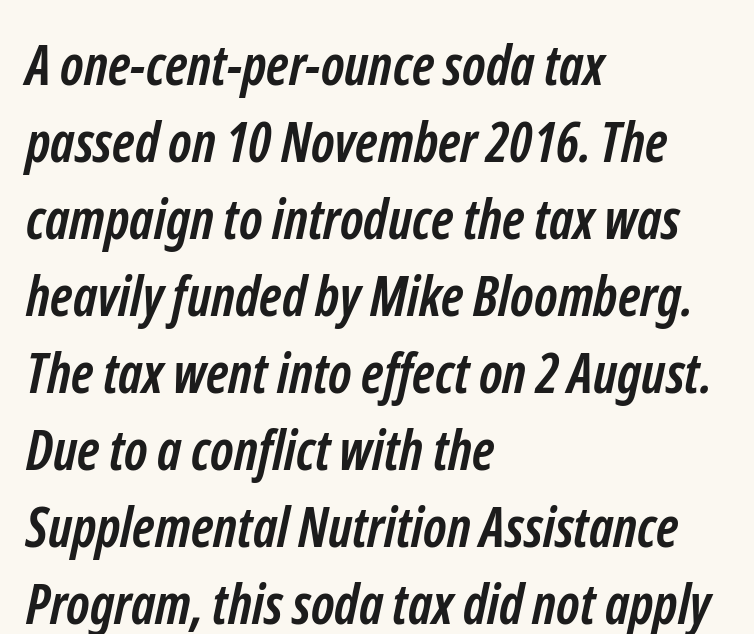
{"serif": "no", "bold": "yes", "weight": "semibold", "width": "condensed", "stroke_contrast": "low", "x_height": "medium", "monospaced": "no", "underline": "no", "align": "left", "line_spacing": "normal", "line_spacing_ratio": 1.4, "letter_spacing": "normal", "letter_spacing_em": 0.0, "glyph_px": 55}
